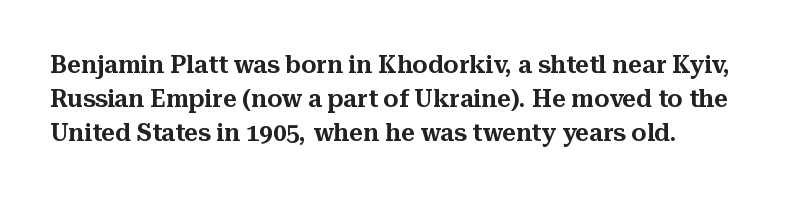
Q: Is the text italic (slanted)? A: No, it is upright.
Q: Is the text underlined? A: No.
Q: Is the spacing between letters normal or unusually wide? A: Normal.
Q: Is the spacing between lines tight, normal or loose? A: Normal.
